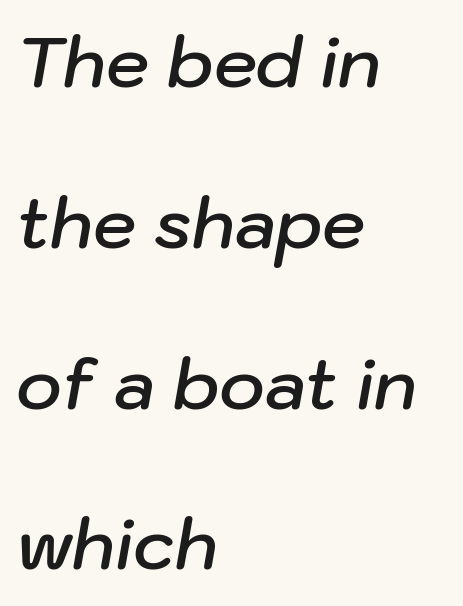
The image shows 69 px semibold type, italic (leaning right); set left-aligned, loose line spacing (2.33x), normal letter spacing, not underlined; low stroke contrast and a medium x-height.
